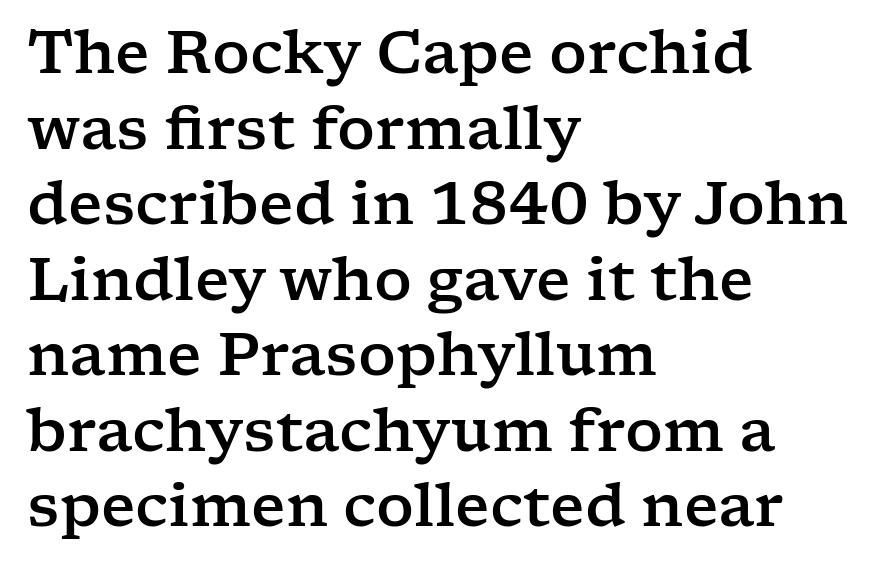
The image shows 59 px wide serif type, upright; set left-aligned, normal line spacing (1.28x), normal letter spacing, not underlined; low stroke contrast and a medium x-height.
